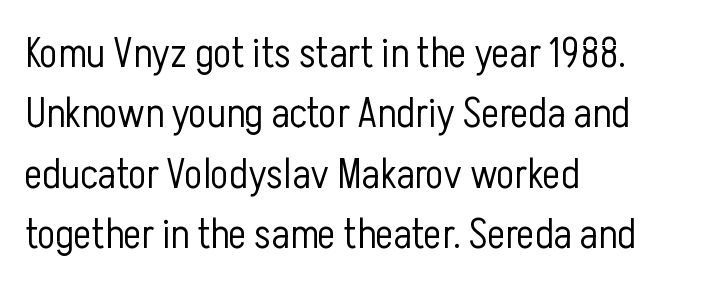
The image shows 42 px light, condensed sans-serif type, upright; set left-aligned, normal line spacing (1.44x), normal letter spacing, not underlined; low stroke contrast and a medium x-height.
